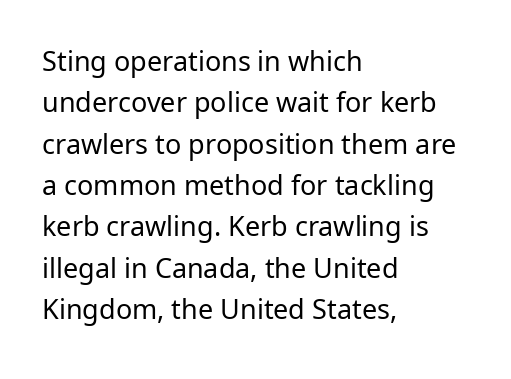
In terms of leading, this rendering sits right in the middle. The lettering stays uniformly vertical, giving the passage a roman look. Decoration check: the copy has no underline. The passage shown is not bold in any degree. How are the letters spaced? Ordinarily, with no added tracking.
